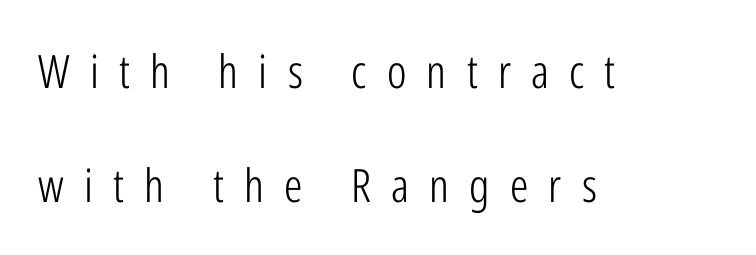
Q: Is the text bold? A: No.
Q: Is the text italic (slanted)? A: No, it is upright.
Q: Is the typeface a serif or a sans-serif typeface? A: Sans-serif.
Q: Is the text underlined? A: No.
Q: How is the paragraph aligned? A: Left-aligned.
Q: Is the spacing between letters normal or unusually wide? A: Unusually wide.
Q: Is the spacing between lines tight, normal or loose? A: Loose.
Q: Width (condensed, normal, or wide)? A: Condensed.
Q: Stroke contrast? A: Low.
Q: x-height? A: Medium.
Q: Monospaced? A: No.
